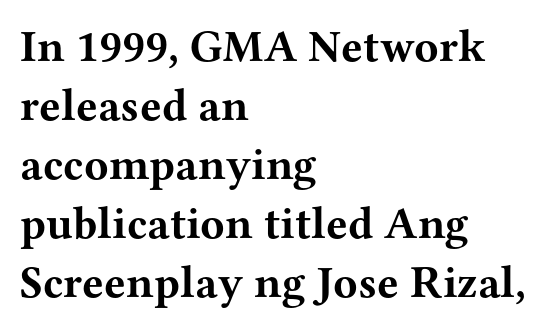
{"serif": "yes", "italic": "no", "bold": "yes", "weight": "bold", "width": "wide", "stroke_contrast": "medium", "x_height": "medium", "monospaced": "no", "underline": "no", "align": "left", "line_spacing": "normal", "line_spacing_ratio": 1.31, "letter_spacing": "normal", "letter_spacing_em": 0.0, "glyph_px": 45}
